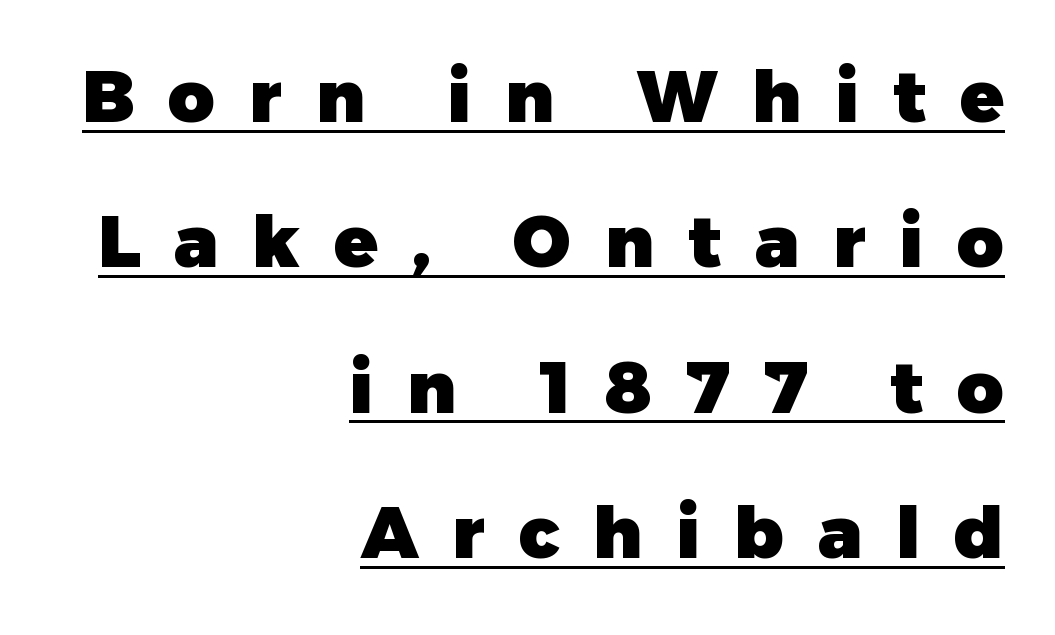
Q: Is the text bold? A: Yes.
Q: Is the text italic (slanted)? A: No, it is upright.
Q: Is the typeface a serif or a sans-serif typeface? A: Sans-serif.
Q: Is the text underlined? A: Yes.
Q: How is the paragraph aligned? A: Right-aligned.
Q: Is the spacing between letters normal or unusually wide? A: Unusually wide.
Q: Is the spacing between lines tight, normal or loose? A: Loose.
Q: Width (condensed, normal, or wide)? A: Normal.
Q: Stroke contrast? A: Low.
Q: x-height? A: Medium.
Q: Monospaced? A: No.
